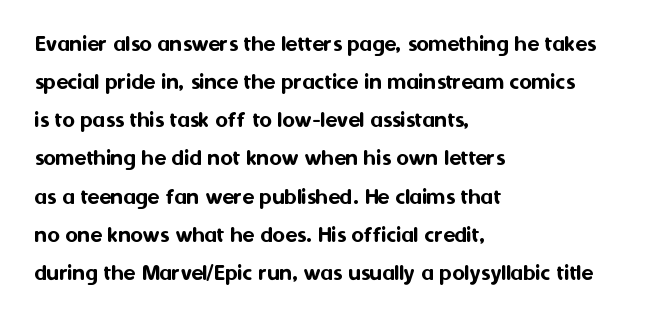
A normal amount of white space separates one row of letters from the next. In terms of letterspacing, this is plain default setting. Quick note: not italic, upright. Only glyphs here, with clear space below each row. Horizontally, the lines are justified to the leading edge only.
